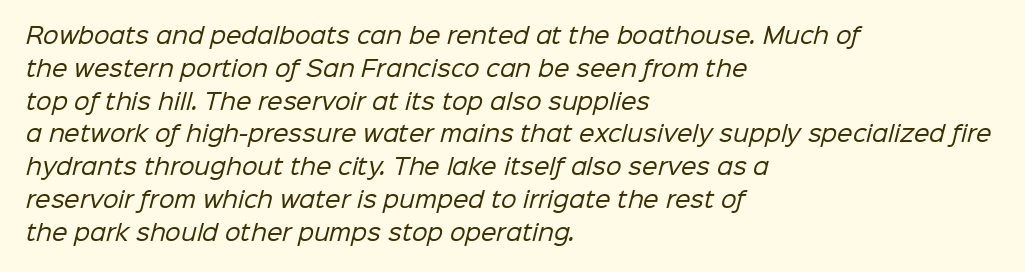
The space directly below the letters is spotless. Horizontal alignment here is leftward, the default for most running prose. This sample keeps an unexceptional amount of space between lines. Compared with typical body copy, the letter spacing here is the same. No extra ink here — the face is not bold.
